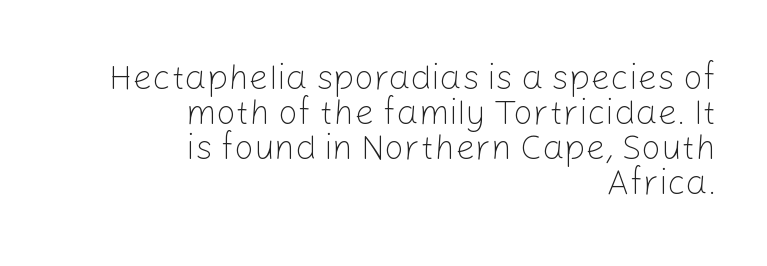
Each line ends at the same right margin while the left side varies. Does the type have serifs? No, each stem ends abruptly. The vertical gap from one line to the next is small. Italic? Not at all — the glyphs are vertical.
